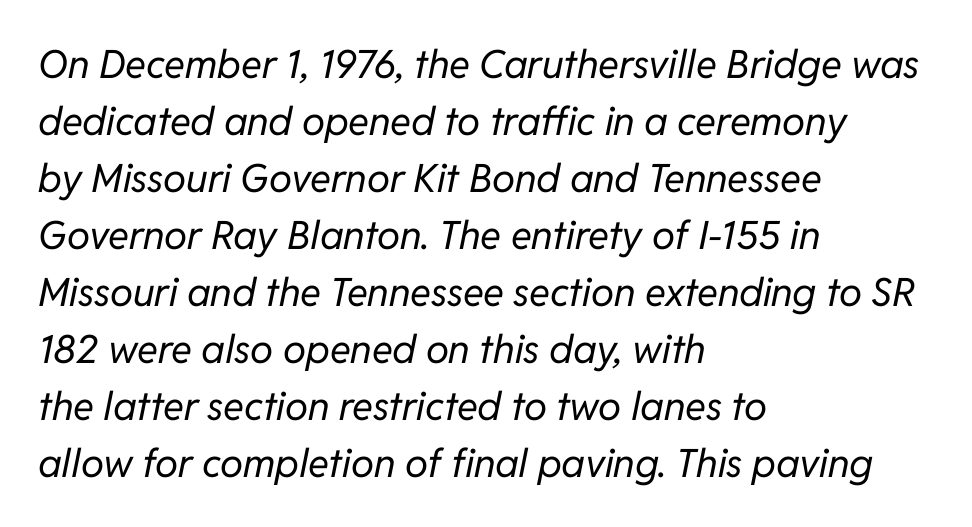
The image shows 39 px regular-weight type, italic (leaning right); set left-aligned, normal line spacing (1.46x), normal letter spacing, not underlined; low stroke contrast and a medium x-height.
